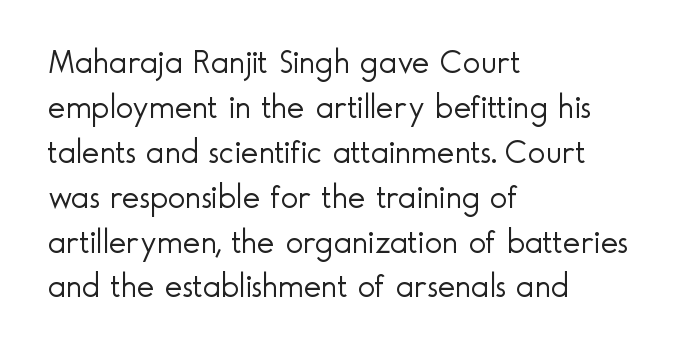
{"serif": "no", "italic": "no", "bold": "no", "weight": "light", "width": "normal", "x_height": "small", "monospaced": "no", "underline": "no", "align": "left", "line_spacing": "normal", "line_spacing_ratio": 1.36, "letter_spacing": "normal", "letter_spacing_em": 0.0, "glyph_px": 33}
